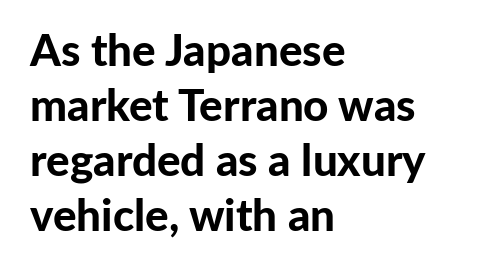
The image shows 44 px bold sans-serif type, upright; set left-aligned, normal line spacing (1.25x), normal letter spacing, not underlined; low stroke contrast and a medium x-height.
